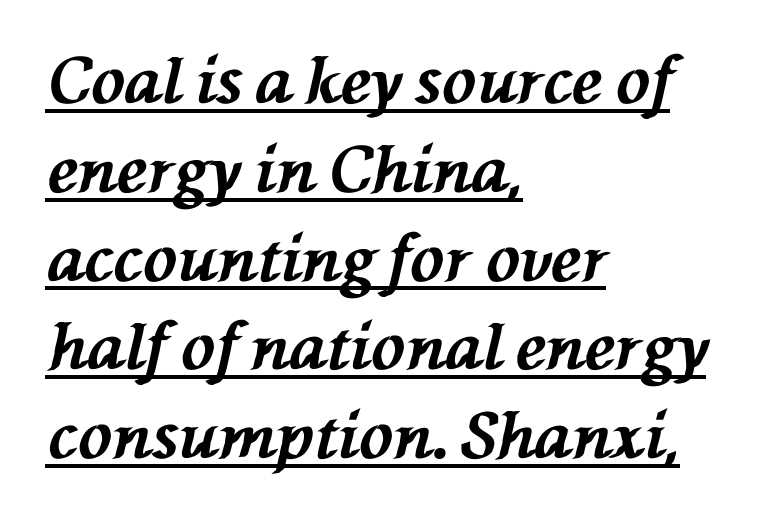
The image shows 63 px bold type, italic (leaning left); set left-aligned, normal line spacing (1.41x), normal letter spacing, underlined; medium stroke contrast and a medium x-height.
